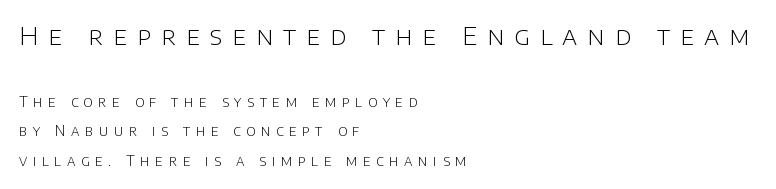
{"italic": "no", "bold": "no", "underline": "no", "align": "left", "line_spacing": "loose", "line_spacing_ratio": 2.11, "letter_spacing": "wide", "letter_spacing_em": 0.4, "larger_block": "first", "size_ratio": 1.79, "glyph_px": 25}
